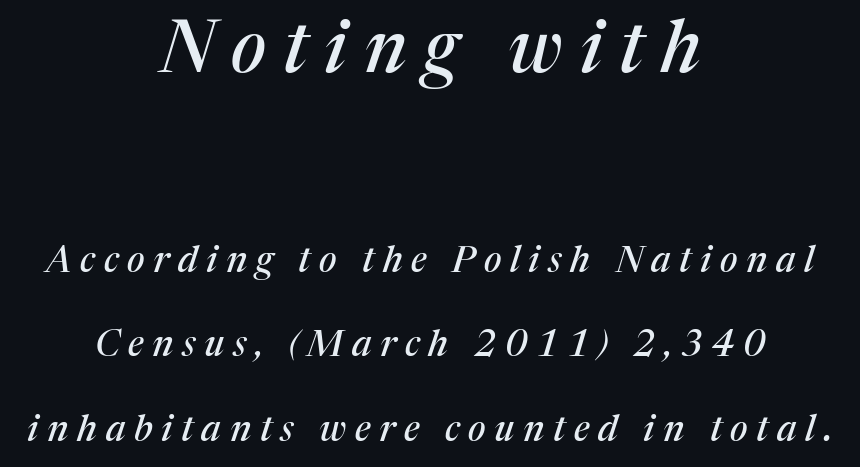
{"serif": "yes", "italic": "yes", "lean": "right", "slant_degrees": 17, "width": "normal", "stroke_contrast": "medium", "x_height": "medium", "monospaced": "no", "underline": "no", "align": "center", "line_spacing": "loose", "line_spacing_ratio": 2.36, "letter_spacing": "wide", "letter_spacing_em": 0.24, "larger_block": "first", "size_ratio": 2.0, "glyph_px": 72}
